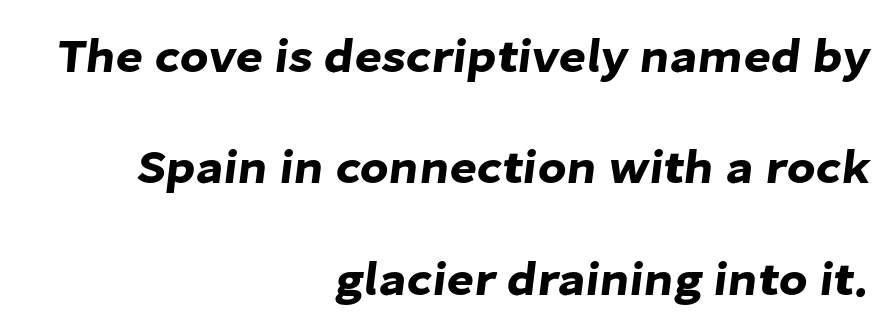
Q: Is the typeface a serif or a sans-serif typeface? A: Sans-serif.
Q: Is the text underlined? A: No.
Q: How is the paragraph aligned? A: Right-aligned.
Q: Is the spacing between letters normal or unusually wide? A: Normal.
Q: Is the spacing between lines tight, normal or loose? A: Loose.
Q: Width (condensed, normal, or wide)? A: Normal.
Q: Stroke contrast? A: Low.
Q: x-height? A: Medium.
Q: Monospaced? A: No.
